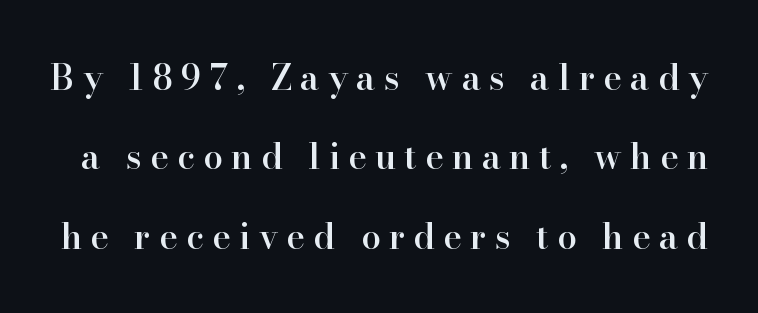
{"serif": "yes", "italic": "no", "bold": "semi", "weight": "semibold", "width": "normal", "stroke_contrast": "high", "x_height": "small", "monospaced": "no", "underline": "no", "line_spacing": "loose", "line_spacing_ratio": 2.27, "letter_spacing": "wide", "letter_spacing_em": 0.24, "glyph_px": 35}
